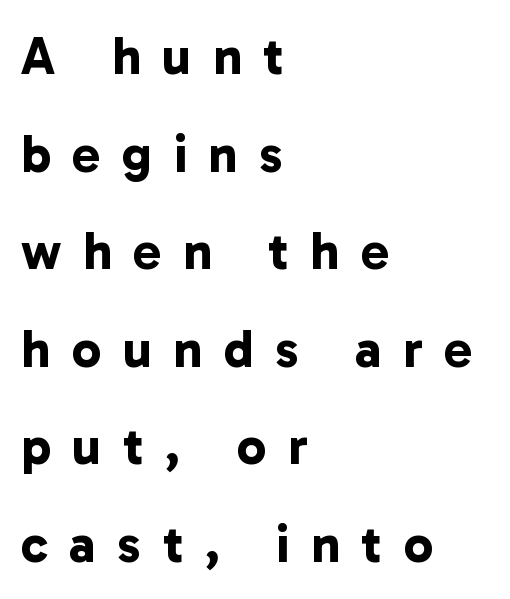
The image shows 53 px bold sans-serif type; set left-aligned, line spacing 1.84x, unusually wide letter spacing (+0.4 em), not underlined; low stroke contrast and a medium x-height.
